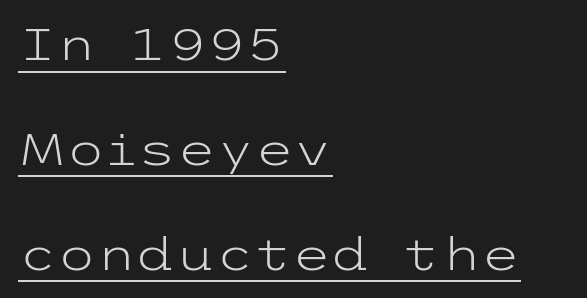
Q: Is the text bold? A: No.
Q: Is the text italic (slanted)? A: No, it is upright.
Q: Is the typeface a serif or a sans-serif typeface? A: Sans-serif.
Q: Is the text underlined? A: Yes.
Q: How is the paragraph aligned? A: Left-aligned.
Q: Is the spacing between letters normal or unusually wide? A: Normal.
Q: Is the spacing between lines tight, normal or loose? A: Loose.
Q: Width (condensed, normal, or wide)? A: Wide.
Q: Stroke contrast? A: Low.
Q: x-height? A: Medium.
